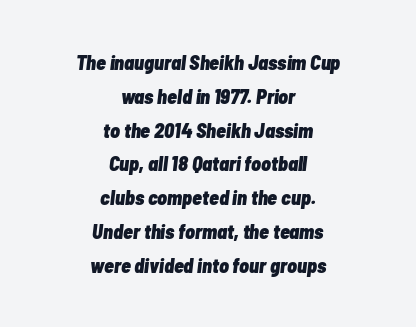
The image shows 20 px bold type, italic (leaning right); set centered, normal line spacing (1.69x), normal letter spacing, not underlined.
